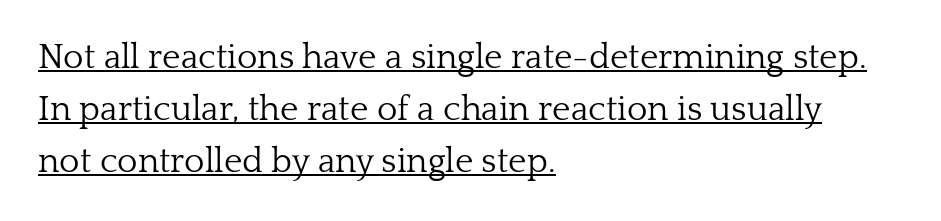
The rendering uses natural spacing where letterforms have individual widths. Students, observe: this is what conventionally led text looks like. The rendered words wear a rule along their underside. The face used here is rendered with its standard letterfit. The setting favours the left margin, as ordinary paragraphs usually do.
